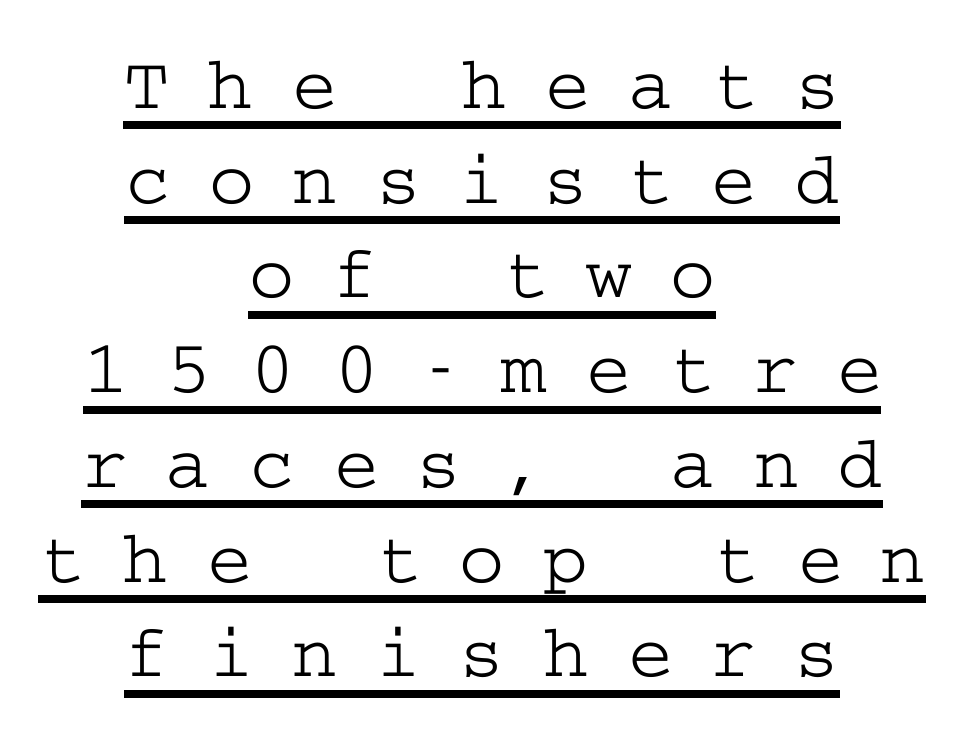
Q: Is the text italic (slanted)? A: No, it is upright.
Q: Is the typeface a serif or a sans-serif typeface? A: Serif.
Q: Is the text underlined? A: Yes.
Q: How is the paragraph aligned? A: Centered.
Q: Is the spacing between letters normal or unusually wide? A: Unusually wide.
Q: Width (condensed, normal, or wide)? A: Wide.
Q: Stroke contrast? A: Low.
Q: x-height? A: Medium.
